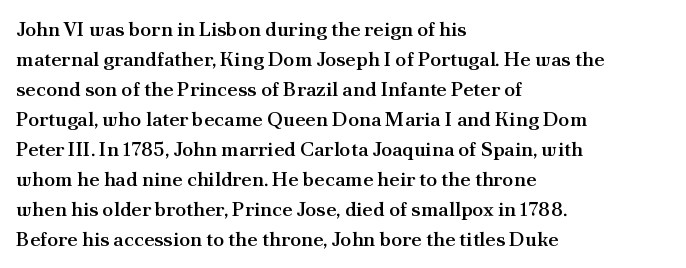
Q: Is the text bold? A: Semi-bold.
Q: Is the text italic (slanted)? A: No, it is upright.
Q: Is the text underlined? A: No.
Q: How is the paragraph aligned? A: Left-aligned.
Q: Is the spacing between letters normal or unusually wide? A: Normal.
Q: Is the spacing between lines tight, normal or loose? A: Normal.
